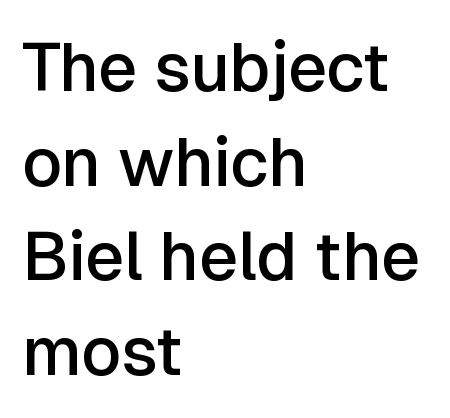
{"serif": "no", "italic": "no", "bold": "semi", "weight": "semibold", "width": "normal", "stroke_contrast": "low", "x_height": "medium", "monospaced": "no", "underline": "no", "align": "left", "line_spacing": "normal", "line_spacing_ratio": 1.39, "letter_spacing": "normal", "letter_spacing_em": 0.0, "glyph_px": 68}
